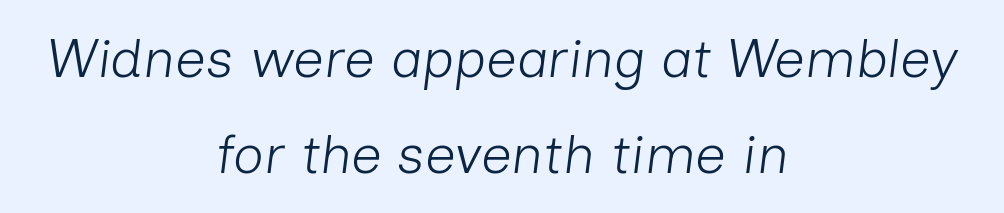
Q: Is the text bold? A: No.
Q: Is the text italic (slanted)? A: Yes, it leans right by about 7 degrees.
Q: Is the text underlined? A: No.
Q: How is the paragraph aligned? A: Centered.
Q: Is the spacing between letters normal or unusually wide? A: Normal.
Q: Width (condensed, normal, or wide)? A: Normal.
Q: Stroke contrast? A: Low.
Q: x-height? A: Medium.
Q: Monospaced? A: No.
